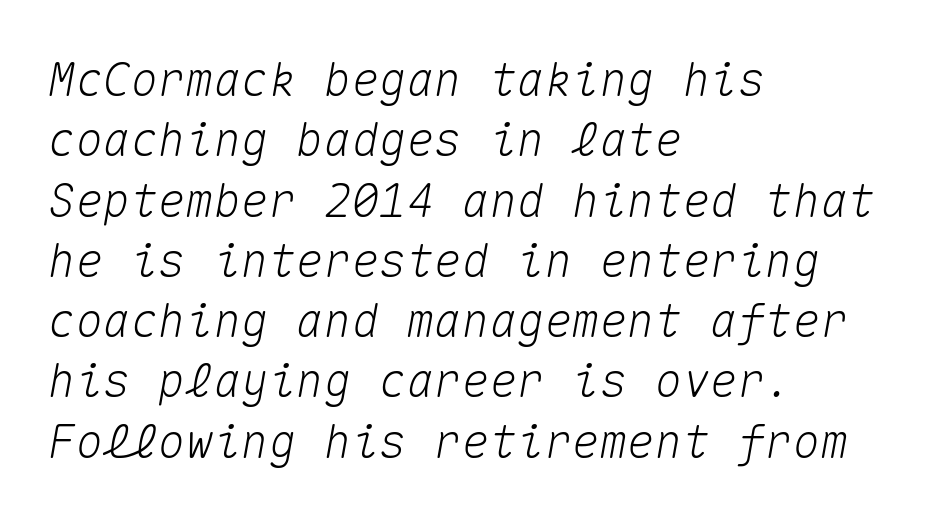
Notice how the passage keeps a crisp vertical edge on the left only. Quick note: italic. If you measured baseline to baseline, you'd find a middling distance. Tracking value appears to be zero — textbook default spacing.
